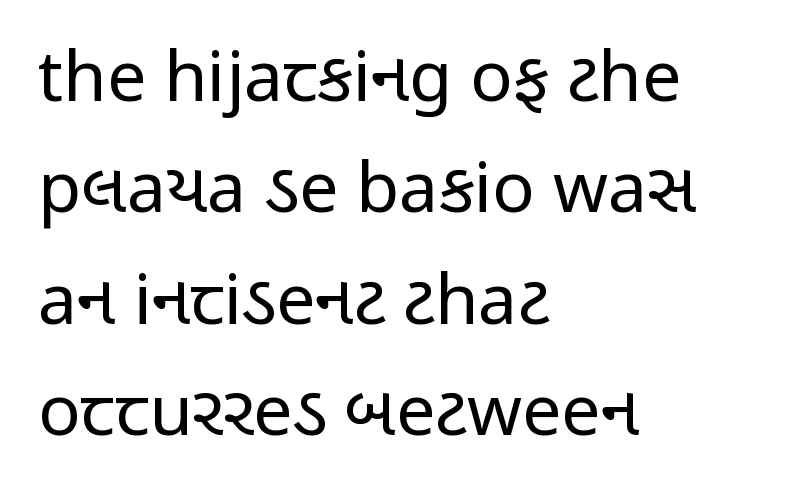
Caption: multi-line text, flush left, ragged right. No extra ink here — the face is not bold. This sample uses plain, unmodified letter spacing. Examine the stroke ends and you'll find no serifs.
